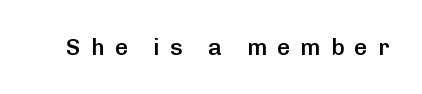
Q: Is the text bold? A: Semi-bold.
Q: Is the text italic (slanted)? A: No, it is upright.
Q: Is the text underlined? A: No.
Q: Is the spacing between letters normal or unusually wide? A: Unusually wide.
